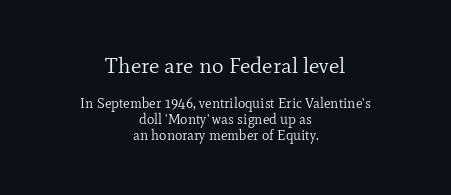
{"italic": "no", "bold": "no", "underline": "no", "align": "center", "line_spacing": "tight", "line_spacing_ratio": 1.14, "letter_spacing": "normal", "letter_spacing_em": 0.0, "larger_block": "first", "size_ratio": 1.57, "glyph_px": 22}
